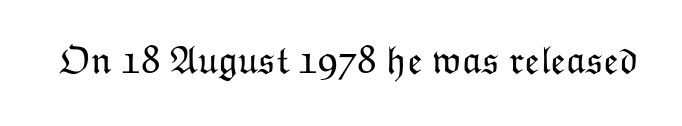
The horizontal fit of the characters is conventional and even. The face used here is proportionally spaced, like ordinary book or web type. Italic? Not at all — the glyphs are vertical. The font sits on the lighter half of the weight spectrum, regular included. Descenders hang freely into open space.
